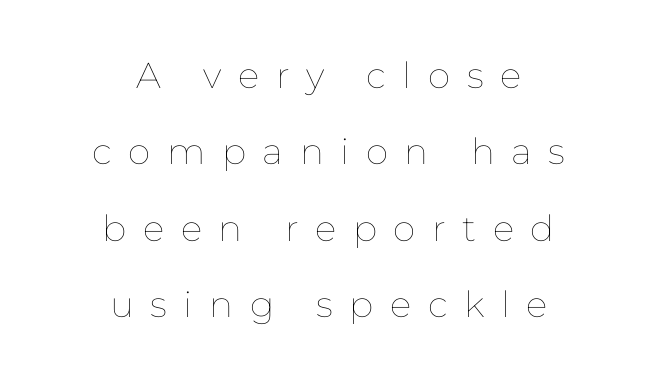
{"italic": "no", "bold": "no", "weight": "thin", "width": "normal", "stroke_contrast": "low", "x_height": "medium", "monospaced": "no", "underline": "no", "align": "center", "line_spacing": "loose", "line_spacing_ratio": 2.12, "letter_spacing": "wide", "letter_spacing_em": 0.46, "glyph_px": 36}
